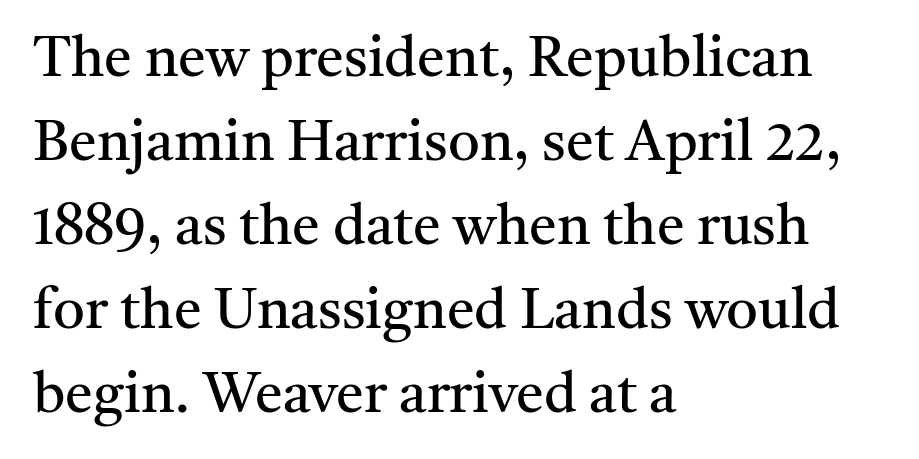
The image shows 56 px regular-weight serif type, upright; set left-aligned, normal line spacing (1.5x), normal letter spacing, not underlined; medium stroke contrast and a medium x-height.
